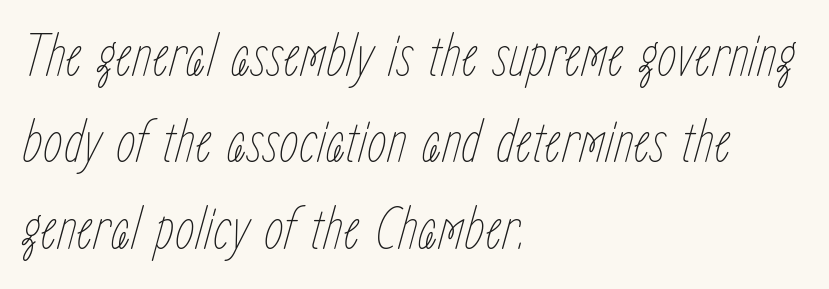
Line beginnings align vertically; line endings do not. Quick note: italic. A typesetter would call this zero additional tracking. Is the type heavy? It reads as light-to-regular instead. A bare baseline throughout the passage. Summary of vertical rhythm: regular, with standard interline spacing.
